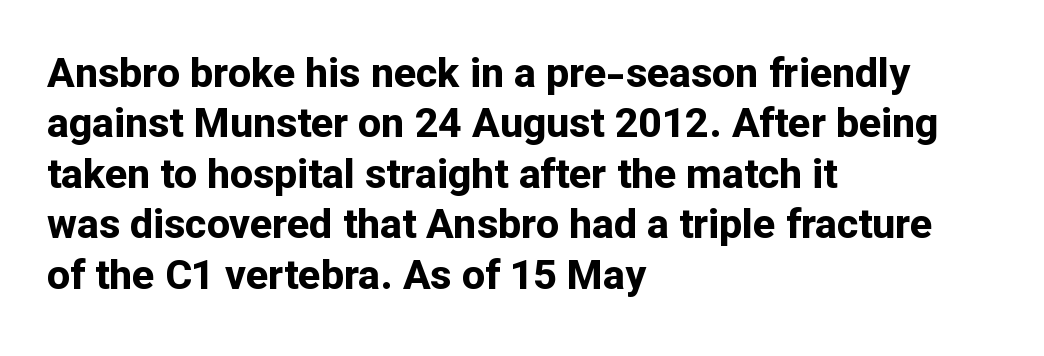
The characters look thick and weighty, a clear bold. The horizontal fit of the characters is conventional and even. Typeset ragged right — the left edge is the straight one. The words here are not underlined.
